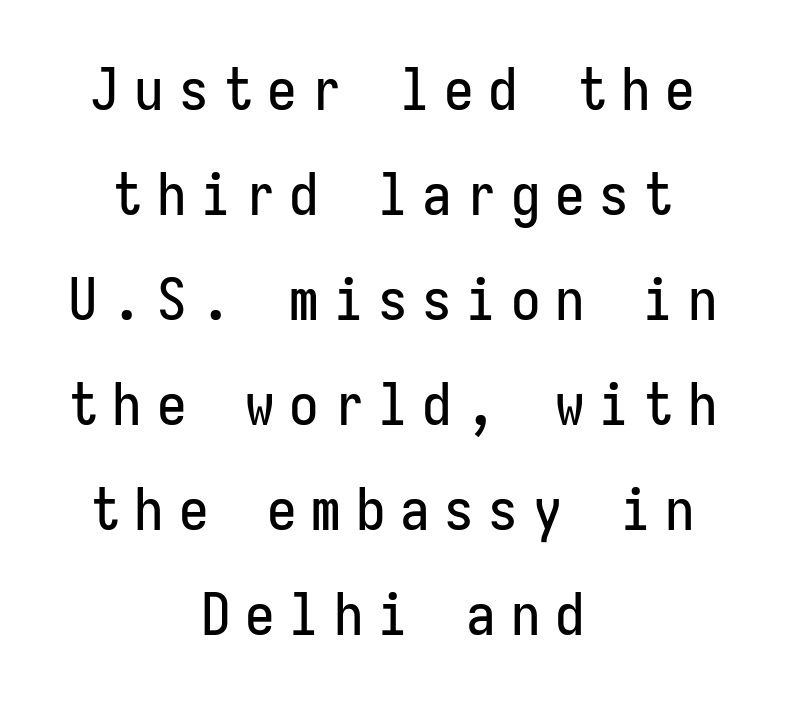
Posture: straight, roman, zero tilt. Does extra space separate the letters? Yes, quite a lot of it. The passage is arranged like a title page — every line centered. These lines are rendered in a fixed-pitch font. The string is rendered with underlining switched off.
